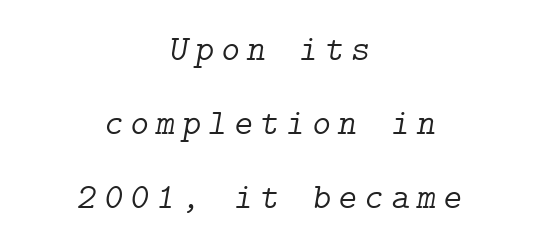
The image shows 36 px light serif type, italic (leaning right); set centered, loose line spacing (2.06x), unusually wide letter spacing (+0.2 em), not underlined; low stroke contrast and a medium x-height.
